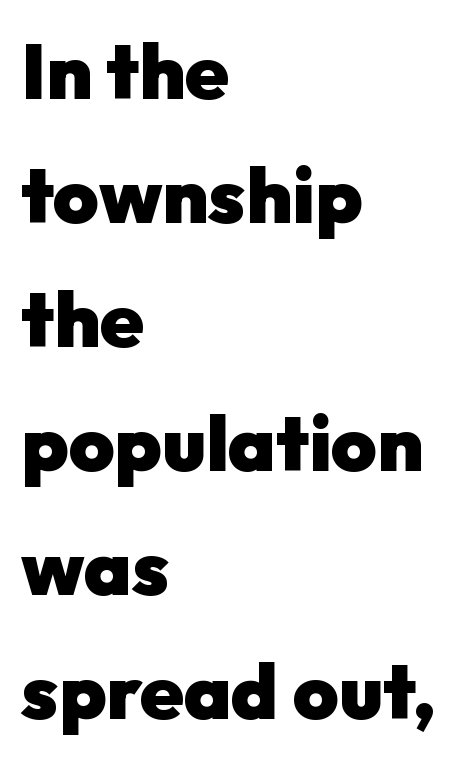
Q: Is the text bold? A: Yes.
Q: Is the text italic (slanted)? A: No, it is upright.
Q: Is the typeface a serif or a sans-serif typeface? A: Sans-serif.
Q: Is the text underlined? A: No.
Q: How is the paragraph aligned? A: Left-aligned.
Q: Is the spacing between letters normal or unusually wide? A: Normal.
Q: Is the spacing between lines tight, normal or loose? A: Normal.
Q: Width (condensed, normal, or wide)? A: Normal.
Q: Stroke contrast? A: Low.
Q: x-height? A: Medium.
Q: Monospaced? A: No.
